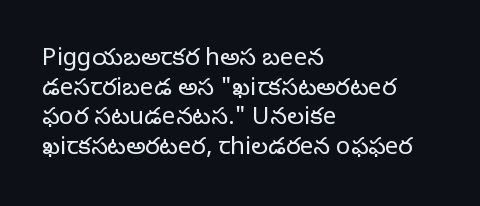
The image shows 24 px text type, upright; set left-aligned, line spacing 1.23x, normal letter spacing, not underlined.
